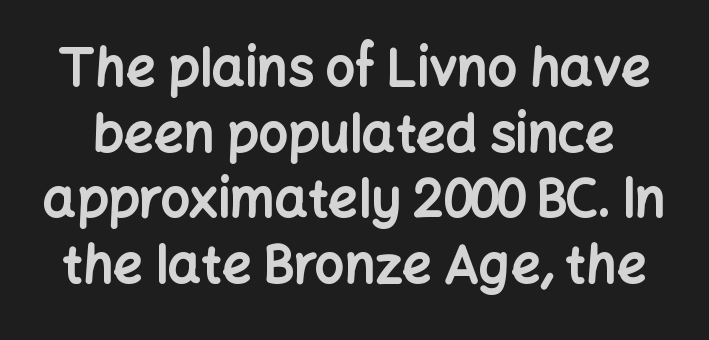
The image shows 52 px bold sans-serif type, upright; set normal line spacing (1.26x), normal letter spacing, not underlined; low stroke contrast and a medium x-height.
